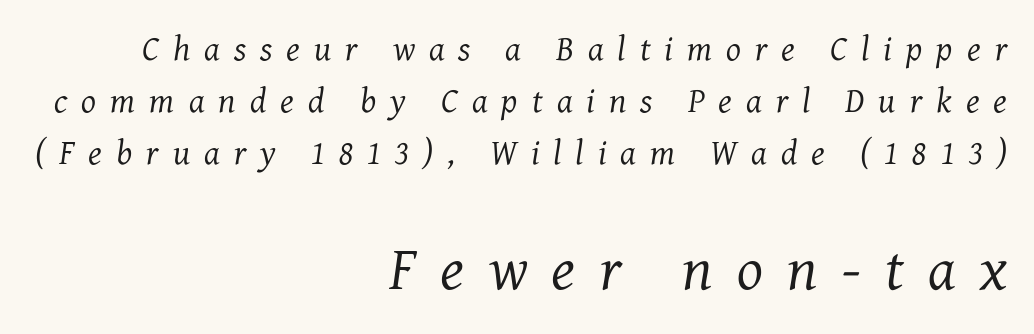
Q: Is the text bold? A: No.
Q: Is the text italic (slanted)? A: Yes, it leans right by about 7 degrees.
Q: Is the typeface a serif or a sans-serif typeface? A: Serif.
Q: Is the text underlined? A: No.
Q: How is the paragraph aligned? A: Right-aligned.
Q: Is the spacing between letters normal or unusually wide? A: Unusually wide.
Q: Is the spacing between lines tight, normal or loose? A: Normal.
Q: Which block of text is set in a larger size, the first (top) or the second (bottom)? A: The second (bottom) one.
Q: Width (condensed, normal, or wide)? A: Normal.
Q: Stroke contrast? A: Medium.
Q: x-height? A: Medium.
Q: Monospaced? A: No.
